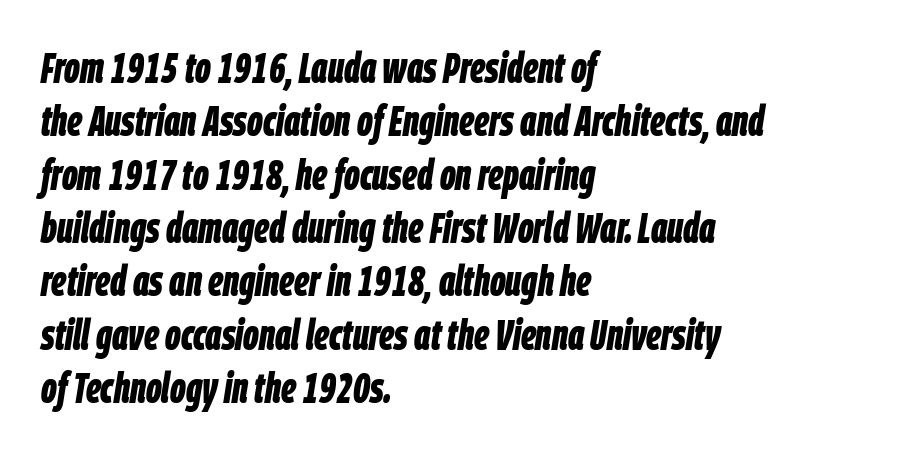
The image shows 43 px bold, condensed type, italic (leaning right); set left-aligned, line spacing 1.24x, normal letter spacing, not underlined; low stroke contrast and a large x-height.
